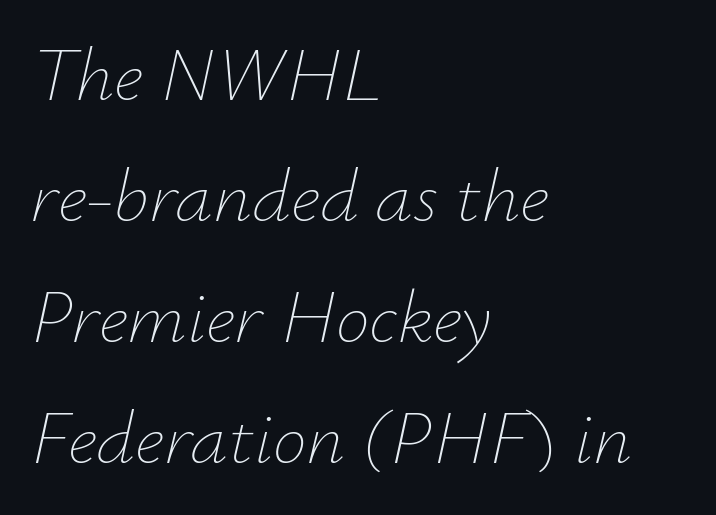
Q: Is the text bold? A: No.
Q: Is the text italic (slanted)? A: Yes, it leans right by about 12 degrees.
Q: Is the text underlined? A: No.
Q: How is the paragraph aligned? A: Left-aligned.
Q: Is the spacing between letters normal or unusually wide? A: Normal.
Q: Is the spacing between lines tight, normal or loose? A: Normal.
Q: Width (condensed, normal, or wide)? A: Normal.
Q: Stroke contrast? A: Low.
Q: x-height? A: Small.
Q: Monospaced? A: No.
